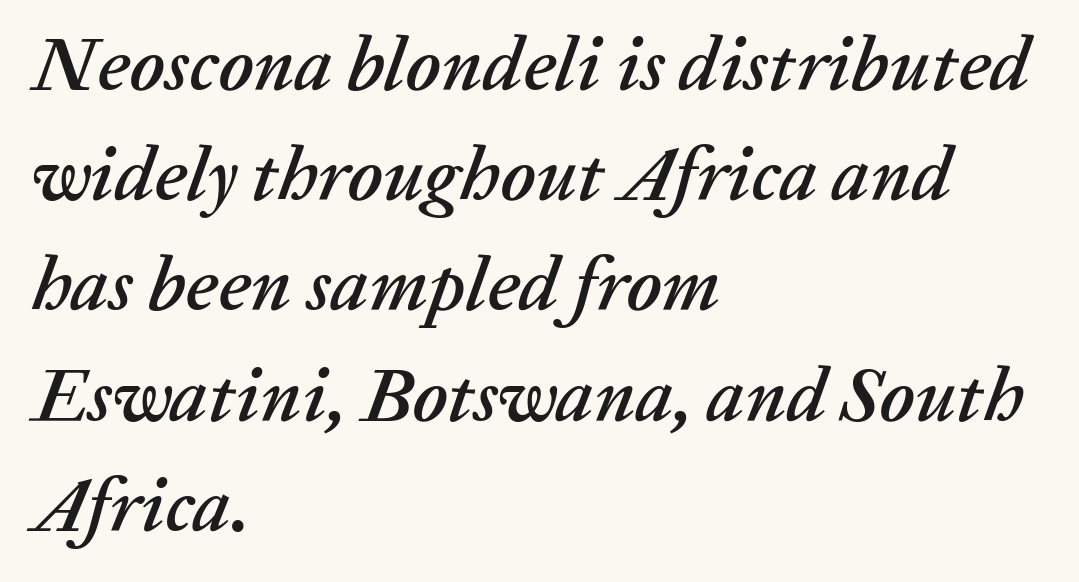
{"italic": "yes", "lean": "right", "slant_degrees": 20, "width": "normal", "stroke_contrast": "low", "x_height": "medium", "monospaced": "no", "underline": "no", "align": "left", "line_spacing": "normal", "line_spacing_ratio": 1.45, "letter_spacing": "normal", "letter_spacing_em": 0.0, "glyph_px": 76}
